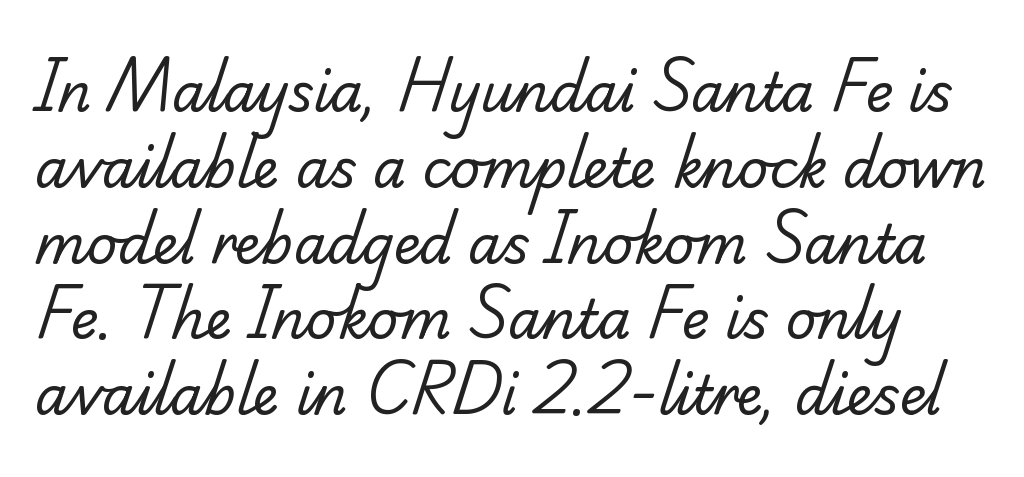
The image shows 53 px regular-weight serif type; set normal line spacing (1.43x), normal letter spacing, not underlined; low stroke contrast and a small x-height.
